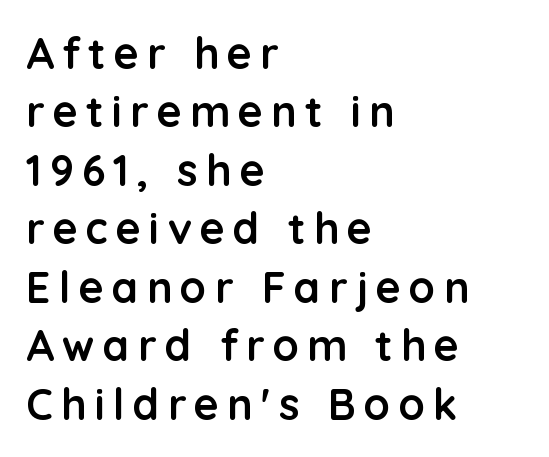
If you drew a ruler down the left edge, every line would touch it. Are there feet on the stems? There aren't — it's a sans. This is heavy type, rendered in bold. A typesetter would call this proportional, since set widths differ per character. Has an underline been added? It has not. If you drew a line through each stem, it would be perfectly vertical.
